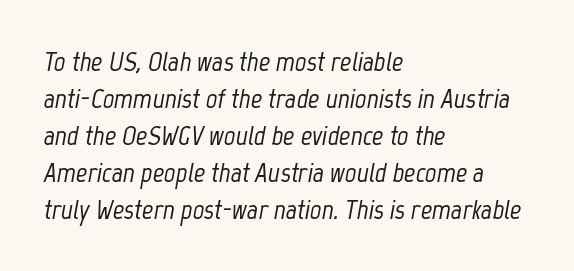
{"italic": "yes", "lean": "right", "slant_degrees": 12, "width": "condensed", "stroke_contrast": "low", "x_height": "medium", "monospaced": "no", "underline": "no", "align": "left", "line_spacing": "normal", "line_spacing_ratio": 1.32, "letter_spacing": "normal", "letter_spacing_em": 0.0, "glyph_px": 28}
